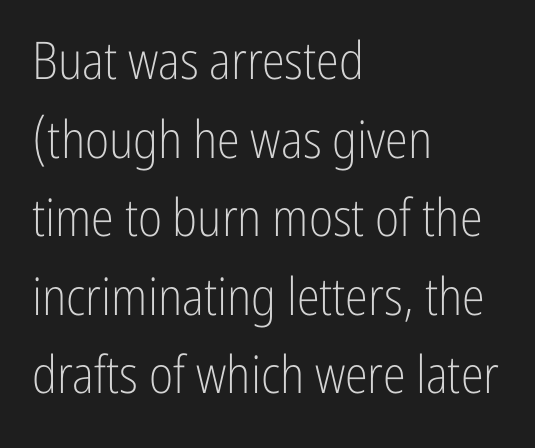
{"serif": "no", "italic": "no", "bold": "no", "weight": "light", "width": "condensed", "stroke_contrast": "low", "x_height": "medium", "monospaced": "no", "underline": "no", "align": "left", "line_spacing": "normal", "line_spacing_ratio": 1.51, "letter_spacing": "normal", "letter_spacing_em": 0.0, "glyph_px": 52}
